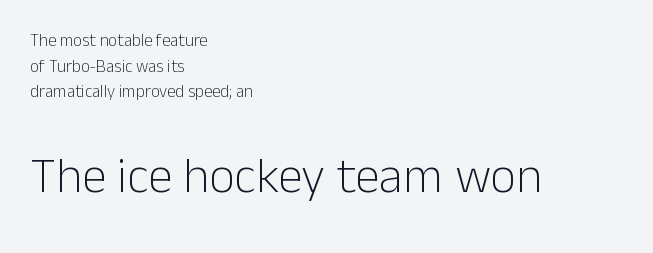
The image shows 50 px light sans-serif type, upright; set left-aligned, normal line spacing (1.51x), normal letter spacing, not underlined; the second (bottom) block is 2.94x larger; low stroke contrast and a medium x-height.
